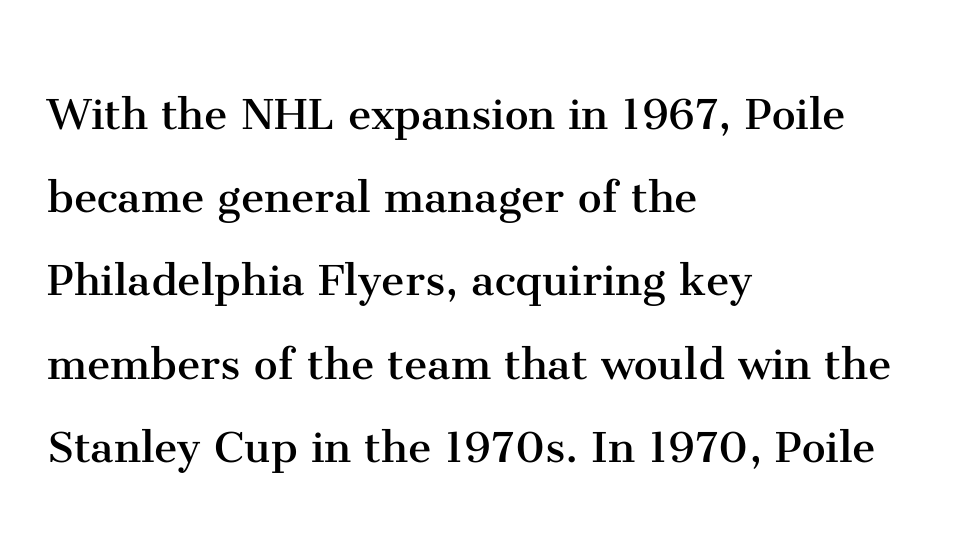
The image shows 53 px regular-weight serif type, upright; set left-aligned, normal line spacing (1.57x), normal letter spacing, not underlined; medium stroke contrast and a medium x-height.
